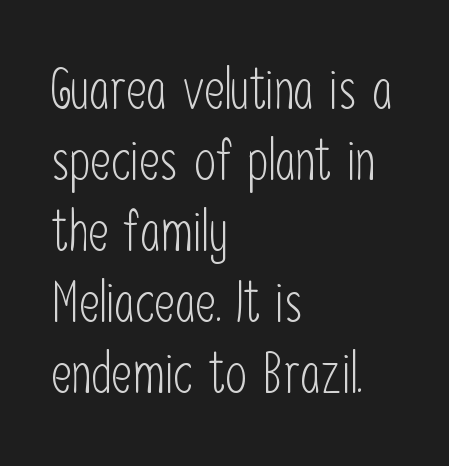
{"serif": "no", "italic": "no", "bold": "no", "weight": "light", "width": "condensed", "stroke_contrast": "low", "x_height": "medium", "monospaced": "no", "underline": "no", "align": "left", "line_spacing": "normal", "line_spacing_ratio": 1.27, "letter_spacing": "normal", "letter_spacing_em": 0.0, "glyph_px": 56}
